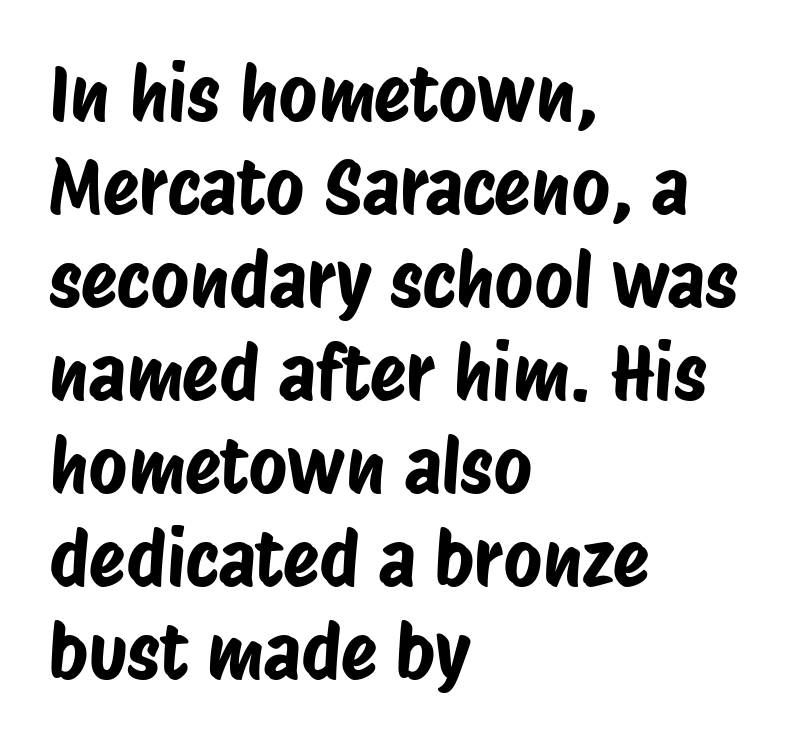
Short note: letters normally spaced. Glance below the letters and you will spot only blank space. The type family on display is of the sans-serif kind. A classic flush-left, rag-right setting is used for this passage. This sample has the flowing, uneven cadence of proportional lettering.
